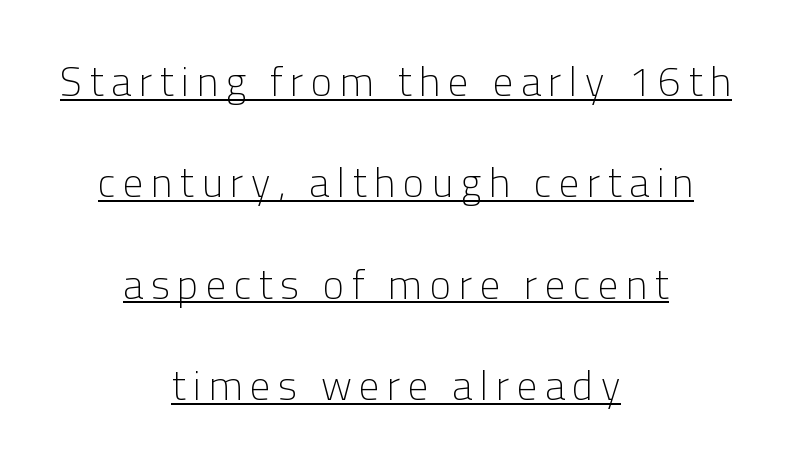
{"serif": "no", "italic": "no", "bold": "no", "weight": "light", "width": "normal", "stroke_contrast": "low", "x_height": "medium", "monospaced": "no", "underline": "yes", "align": "center", "line_spacing": "loose", "line_spacing_ratio": 2.47, "glyph_px": 41}
